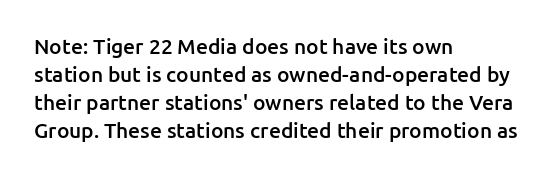
Q: Is the text bold? A: Semi-bold.
Q: Is the text italic (slanted)? A: No, it is upright.
Q: Is the text underlined? A: No.
Q: How is the paragraph aligned? A: Left-aligned.
Q: Is the spacing between letters normal or unusually wide? A: Normal.
Q: Is the spacing between lines tight, normal or loose? A: Normal.
